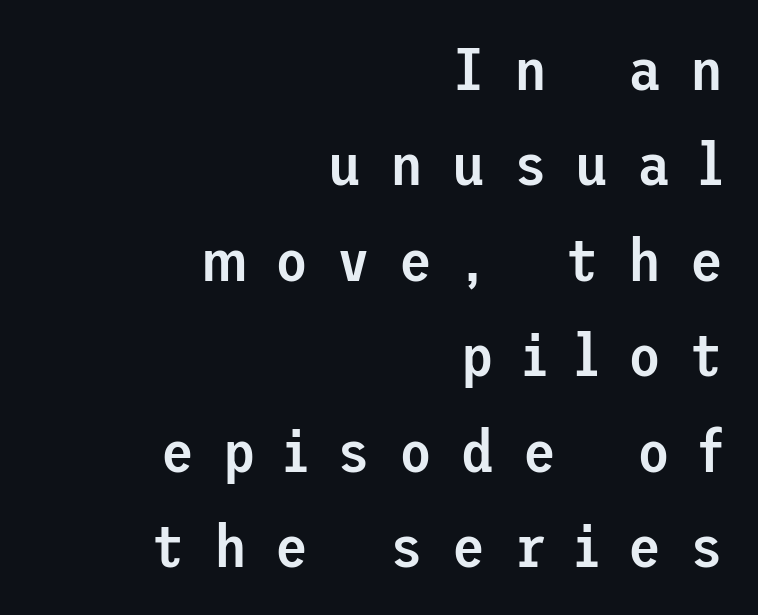
{"serif": "no", "italic": "no", "bold": "semi", "weight": "semibold", "width": "normal", "stroke_contrast": "low", "x_height": "medium", "underline": "no", "align": "right", "line_spacing": "normal", "line_spacing_ratio": 1.59, "letter_spacing": "wide", "letter_spacing_em": 0.48, "glyph_px": 60}
